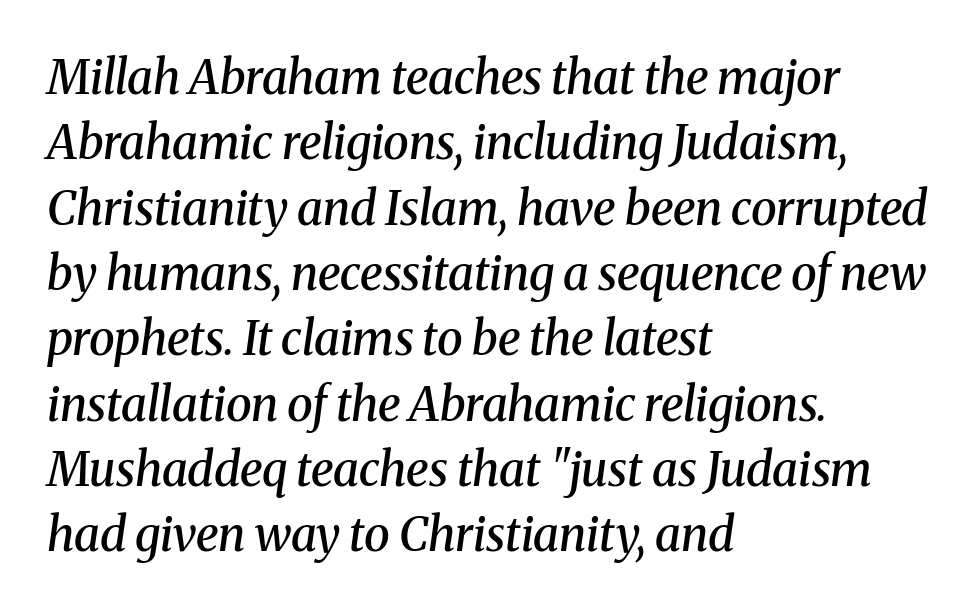
The image shows 47 px semibold serif type, italic (leaning right); set left-aligned, normal line spacing (1.39x), normal letter spacing, not underlined; medium stroke contrast and a medium x-height.
